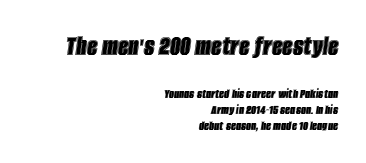
The typesetter chose a ragged-left arrangement here. The baseline area is clear. Which chunk is bigger? The first one — the top block dwarfs the bottom. Looks like regular typesetting: each glyph gets only the width it needs. Yep, that's italic — everything's leaning. This sample uses plain, unmodified letter spacing.
